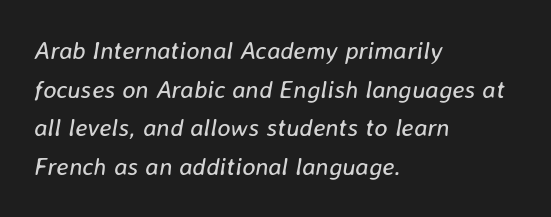
The image shows 25 px text type, italic (leaning right); set left-aligned, normal line spacing (1.55x), normal letter spacing, not underlined.
